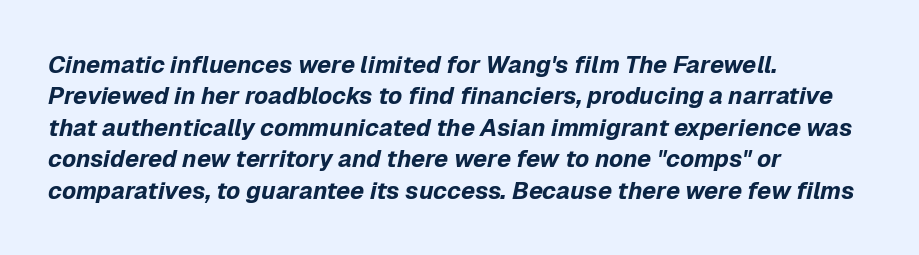
{"italic": "yes", "lean": "right", "slant_degrees": 12, "bold": "yes", "underline": "no", "align": "left", "line_spacing": "normal", "line_spacing_ratio": 1.31, "letter_spacing": "normal", "letter_spacing_em": 0.0, "glyph_px": 24}
